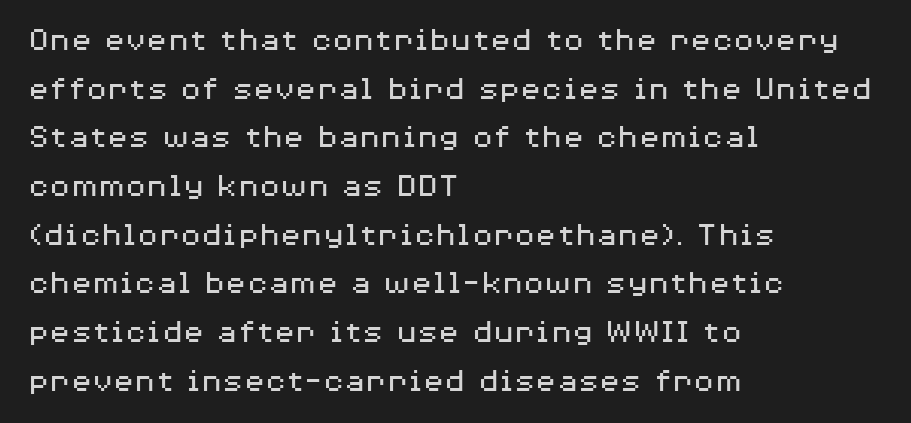
Decoration check: the copy has no underline. Notice how the stems are strictly vertical — no italics here. A student would call this left alignment; a typographer would say flush left, rag right. The letters sit at their default tracking, neither squeezed nor spread. Normally led — the rows are evenly, conventionally spaced.
